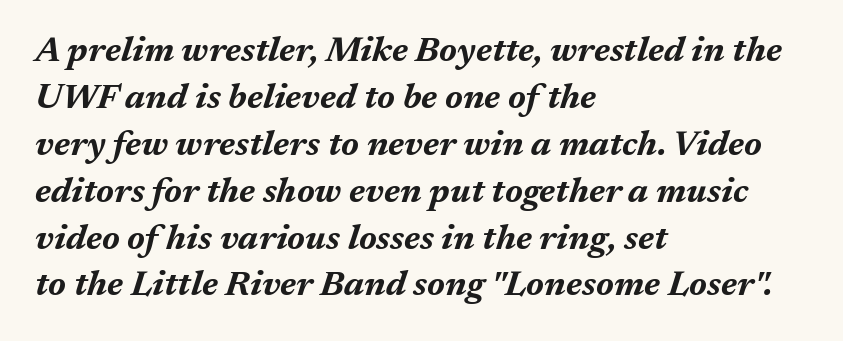
Compared with typical body copy, the letter spacing here is the same. Note the varied advance widths — an 'i' is clearly narrower than an 'm'. Italic? Definitely — the glyphs are oblique. The compositor pushed each line to the left boundary. Stroke thickness is high; the sample reads as a true bold.
